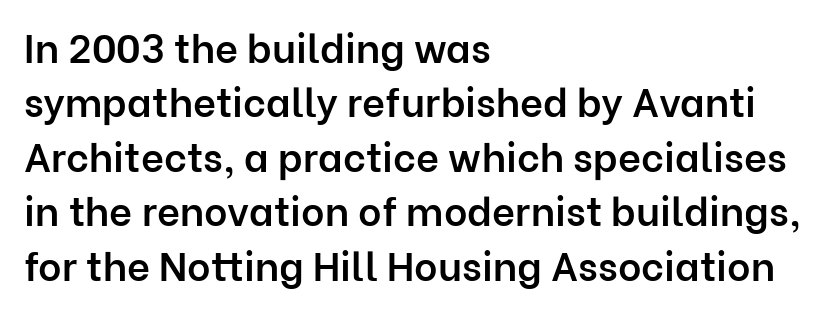
The image shows 40 px semibold sans-serif type, upright; set left-aligned, normal line spacing (1.36x), normal letter spacing, not underlined; low stroke contrast and a medium x-height.
